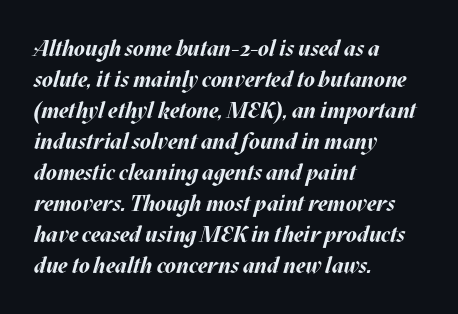
Typographic density is high because the face is bold. Vertically, the passage feels balanced, rows spaced as you'd expect. Descenders are the only things crossing below the line. Inter-character spacing is left at the font's built-in metrics. Alignment: flush left.
